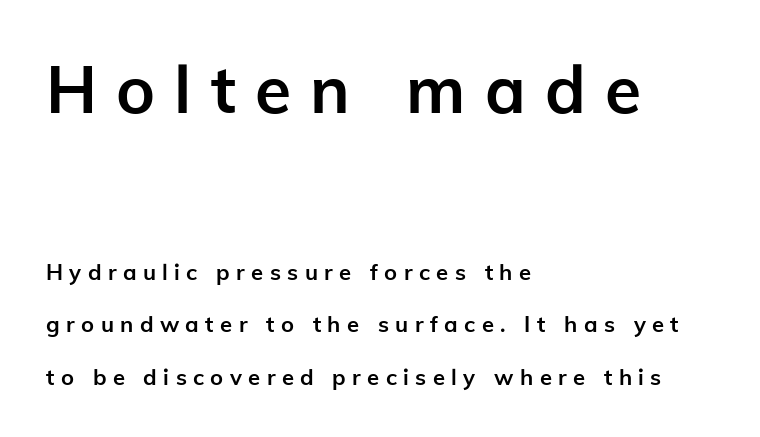
Honestly, the letter spacing is so wide it's the main thing you notice. A typesetter would call this leading open, well beyond the default. The compositor pushed each line to the left boundary. A typesetter would call this proportional, since set widths differ per character.
